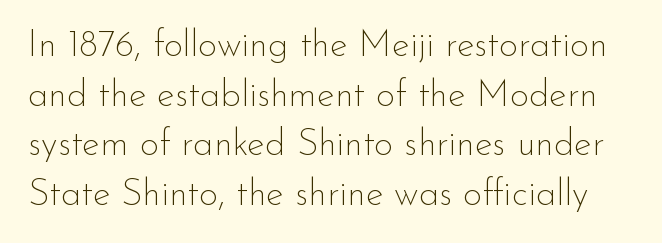
{"serif": "no", "italic": "no", "bold": "no", "weight": "thin", "width": "normal", "stroke_contrast": "low", "x_height": "small", "monospaced": "no", "underline": "no", "line_spacing": "normal", "line_spacing_ratio": 1.34, "letter_spacing": "normal", "letter_spacing_em": 0.0, "glyph_px": 37}
